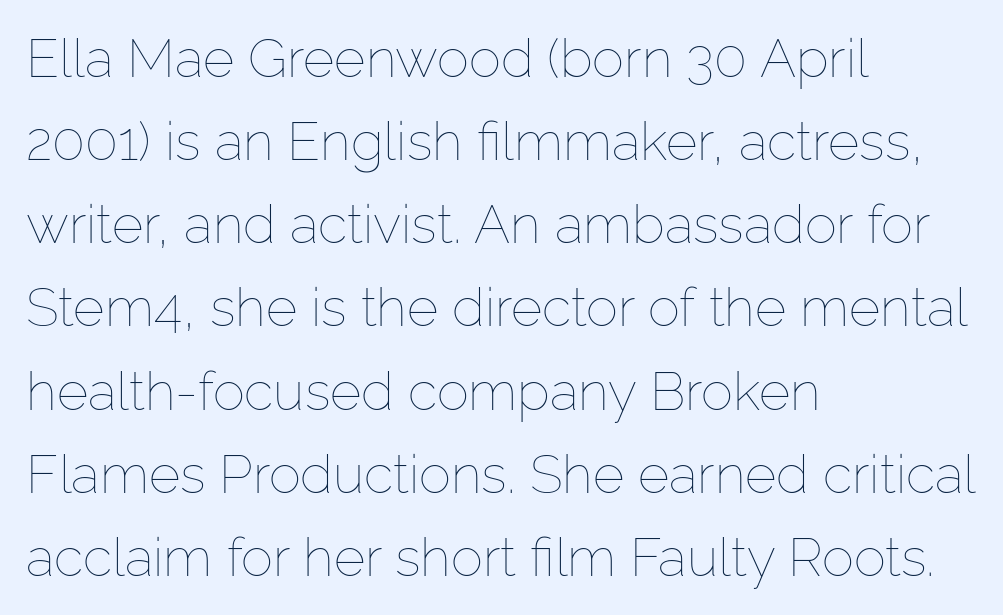
The image shows 54 px thin type, upright; set left-aligned, normal line spacing (1.54x), normal letter spacing, not underlined; low stroke contrast and a medium x-height.
